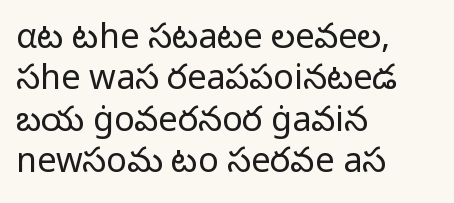
Q: Is the text bold? A: No.
Q: Is the text italic (slanted)? A: No, it is upright.
Q: Is the typeface a serif or a sans-serif typeface? A: Sans-serif.
Q: Is the text underlined? A: No.
Q: How is the paragraph aligned? A: Left-aligned.
Q: Is the spacing between letters normal or unusually wide? A: Normal.
Q: Width (condensed, normal, or wide)? A: Normal.
Q: Stroke contrast? A: Low.
Q: x-height? A: Medium.
Q: Monospaced? A: No.
